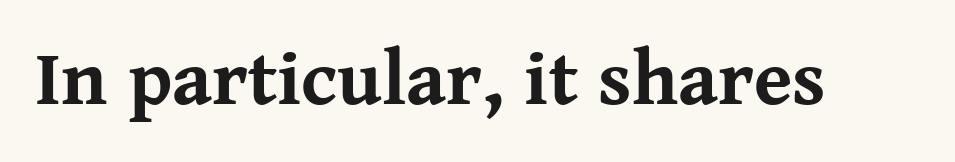
Only glyphs here, with clear space below each row. The letters carry serifs — small finishing strokes at the ends of their stems. Default kerning and tracking; the words read as compact shapes. Nope, not italic — everything's standing straight. Proportional: the letters do not fall into vertical columns.
